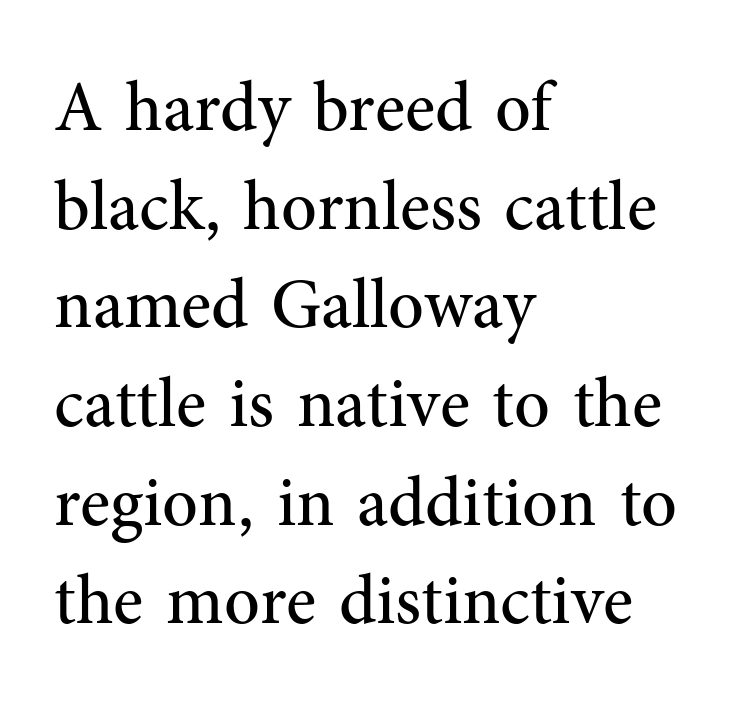
Q: Is the text bold? A: No.
Q: Is the text italic (slanted)? A: No, it is upright.
Q: Is the typeface a serif or a sans-serif typeface? A: Serif.
Q: Is the text underlined? A: No.
Q: How is the paragraph aligned? A: Left-aligned.
Q: Is the spacing between letters normal or unusually wide? A: Normal.
Q: Is the spacing between lines tight, normal or loose? A: Normal.
Q: Width (condensed, normal, or wide)? A: Normal.
Q: Stroke contrast? A: Medium.
Q: x-height? A: Medium.
Q: Monospaced? A: No.
